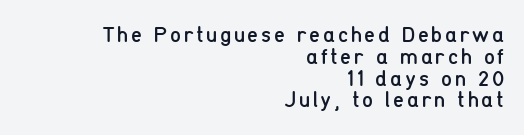
The image shows 22 px text type, upright; set right-aligned, tight line spacing (0.99x), not underlined.
